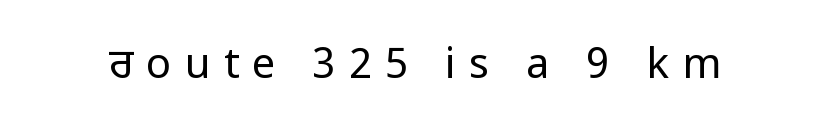
{"serif": "no", "italic": "no", "bold": "no", "weight": "regular", "width": "condensed", "stroke_contrast": "low", "underline": "no", "letter_spacing": "wide", "letter_spacing_em": 0.31, "glyph_px": 42}
